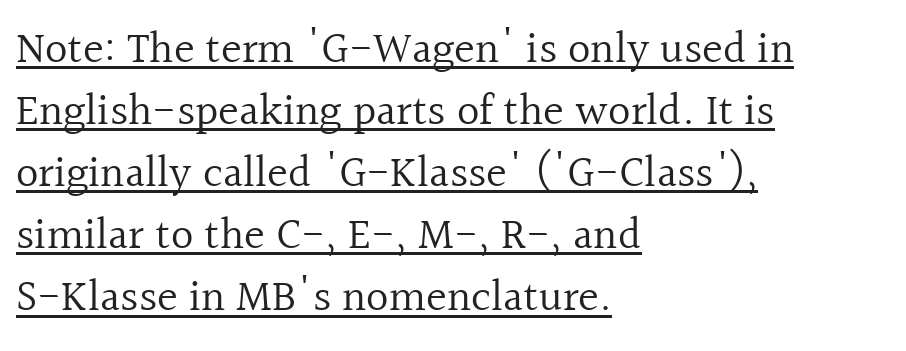
No chunkiness to these letters — they're not bold. The lines in this sample share a left origin and differ only in where they stop. The passage shown is typed in a proportional face where columns would drift. You can tell it's not italic because the verticals are truly vertical.
